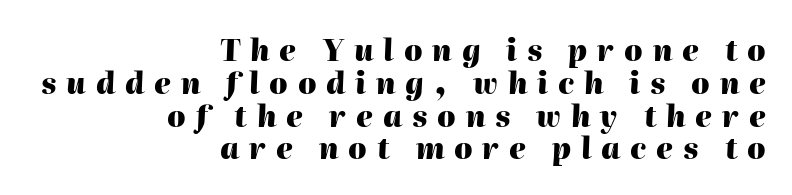
{"italic": "yes", "lean": "right", "slant_degrees": 2, "bold": "yes", "weight": "heavy", "width": "normal", "stroke_contrast": "high", "x_height": "medium", "monospaced": "no", "underline": "no", "align": "right", "line_spacing": "tight", "line_spacing_ratio": 1.13, "letter_spacing": "wide", "letter_spacing_em": 0.34, "glyph_px": 29}
